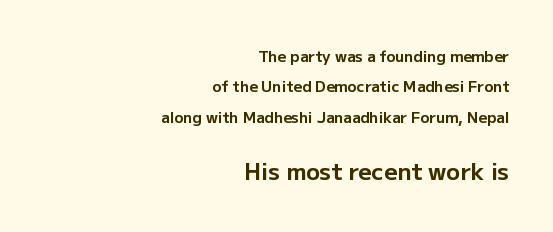
Unlike italic type, these characters show no tilt at all. The characters look thick and weighty, a clear bold. The emphasis by scale lands on block number two, below. Observe the ordinary spacing: letters are neighbours, not strangers. The typesetter chose a ragged-left arrangement here.
